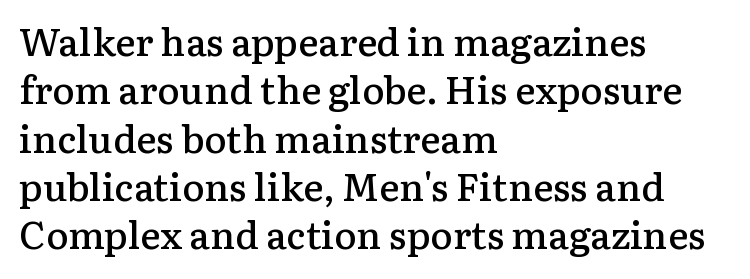
The image shows 38 px semibold serif type, upright; set left-aligned, normal line spacing (1.27x), normal letter spacing, not underlined; low stroke contrast and a medium x-height.
